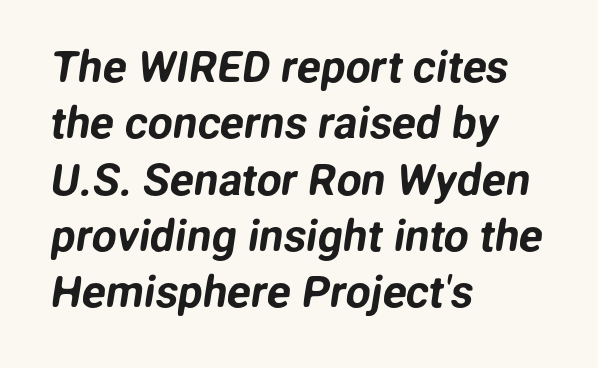
The tracking reads as untouched default to a designer's eye. Rule under the text: the space is simply empty. Regarding serifs, this sample does without them. The passage shown stacks its lines at a standard gap.
